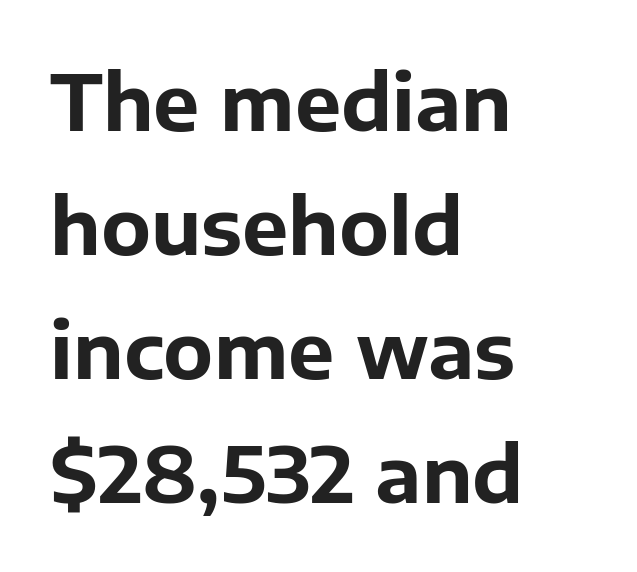
Q: Is the text bold? A: Yes.
Q: Is the text italic (slanted)? A: No, it is upright.
Q: Is the typeface a serif or a sans-serif typeface? A: Sans-serif.
Q: Is the text underlined? A: No.
Q: How is the paragraph aligned? A: Left-aligned.
Q: Is the spacing between letters normal or unusually wide? A: Normal.
Q: Is the spacing between lines tight, normal or loose? A: Normal.
Q: Width (condensed, normal, or wide)? A: Normal.
Q: Stroke contrast? A: Low.
Q: x-height? A: Medium.
Q: Monospaced? A: No.
